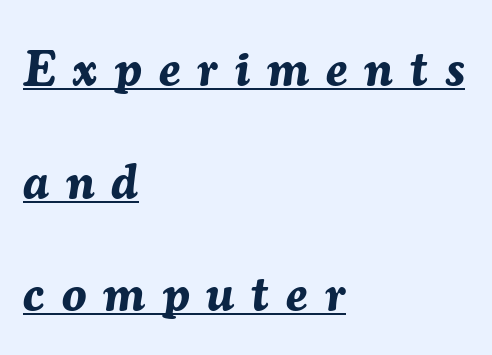
{"italic": "yes", "lean": "right", "slant_degrees": 7, "bold": "yes", "weight": "bold", "width": "normal", "stroke_contrast": "medium", "x_height": "medium", "monospaced": "no", "underline": "yes", "align": "left", "line_spacing": "loose", "line_spacing_ratio": 2.3, "letter_spacing": "wide", "letter_spacing_em": 0.35, "glyph_px": 49}
